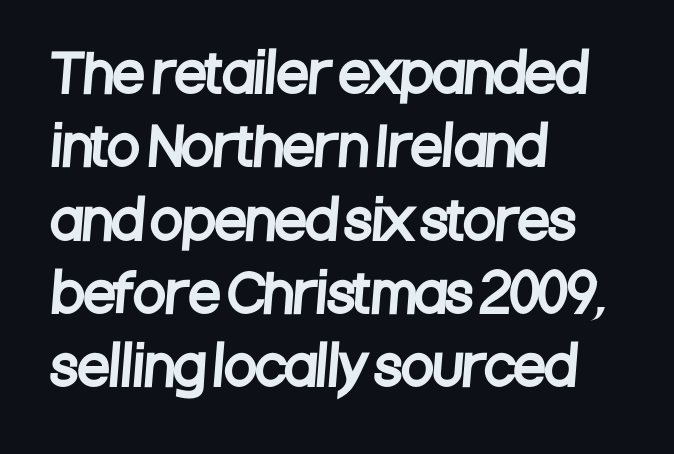
Q: Is the typeface a serif or a sans-serif typeface? A: Sans-serif.
Q: Is the text underlined? A: No.
Q: How is the paragraph aligned? A: Left-aligned.
Q: Is the spacing between letters normal or unusually wide? A: Normal.
Q: Is the spacing between lines tight, normal or loose? A: Normal.
Q: Width (condensed, normal, or wide)? A: Condensed.
Q: Stroke contrast? A: Low.
Q: x-height? A: Large.
Q: Monospaced? A: No.
